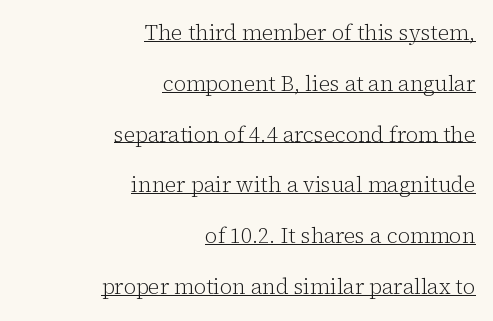
Q: Is the text bold? A: No.
Q: Is the text italic (slanted)? A: No, it is upright.
Q: Is the text underlined? A: Yes.
Q: How is the paragraph aligned? A: Right-aligned.
Q: Is the spacing between letters normal or unusually wide? A: Normal.
Q: Is the spacing between lines tight, normal or loose? A: Loose.
